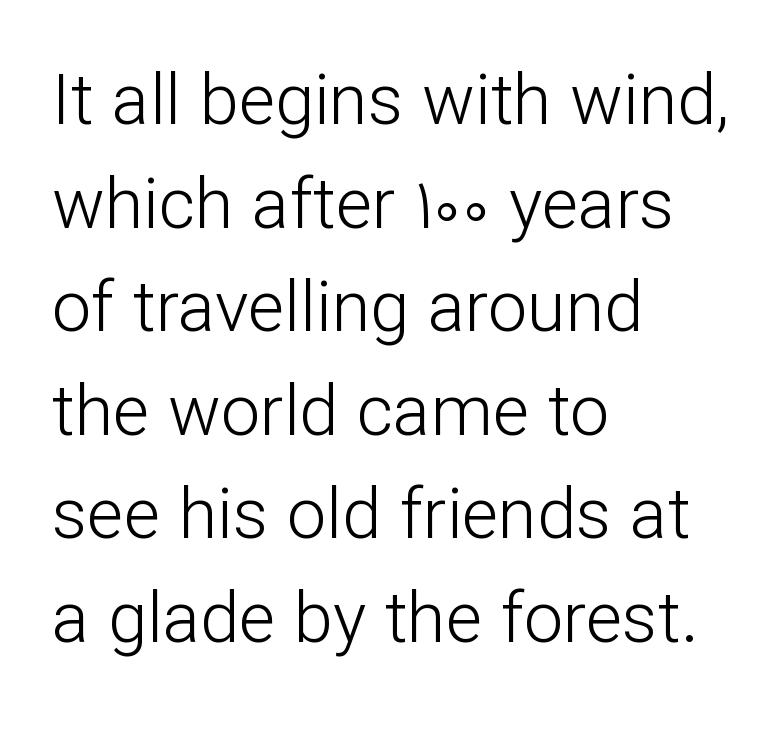
{"serif": "no", "italic": "no", "bold": "no", "weight": "light", "width": "normal", "stroke_contrast": "low", "x_height": "medium", "monospaced": "no", "underline": "no", "align": "left", "line_spacing": "normal", "line_spacing_ratio": 1.48, "letter_spacing": "normal", "letter_spacing_em": 0.0, "glyph_px": 70}
